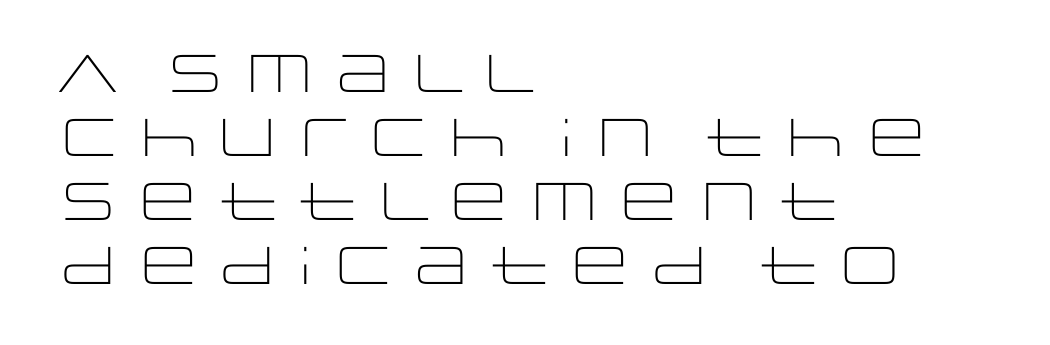
Tracking here is standard; glyphs follow each other at the usual distance. Just letters on the line, the space beneath them empty. This rendering uses left alignment, leaving the right contour irregular. The characters display no serif detailing; their extremities are plain. This reads as an unemphasized weight, regular at the heaviest. The letters advance in unequal steps, a hallmark of proportional type.
